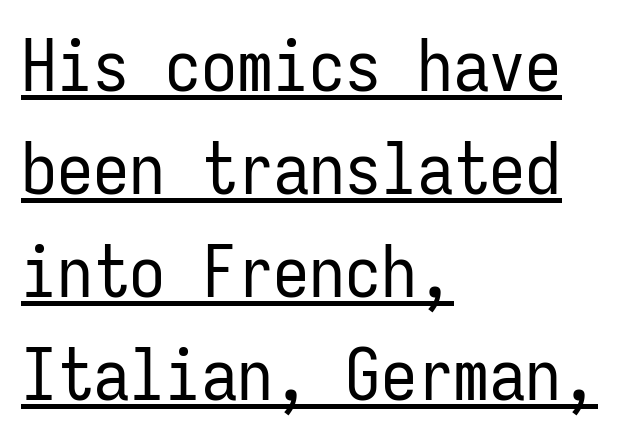
The image shows 72 px regular-weight, condensed sans-serif type, upright, monospaced; set left-aligned, normal line spacing (1.43x), normal letter spacing, underlined; low stroke contrast and a medium x-height.
